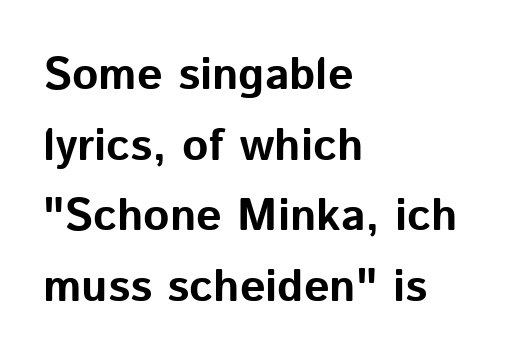
Q: Is the text bold? A: Yes.
Q: Is the text italic (slanted)? A: No, it is upright.
Q: Is the typeface a serif or a sans-serif typeface? A: Sans-serif.
Q: Is the text underlined? A: No.
Q: How is the paragraph aligned? A: Left-aligned.
Q: Is the spacing between letters normal or unusually wide? A: Normal.
Q: Is the spacing between lines tight, normal or loose? A: Normal.
Q: Width (condensed, normal, or wide)? A: Normal.
Q: Stroke contrast? A: Low.
Q: x-height? A: Medium.
Q: Monospaced? A: No.
